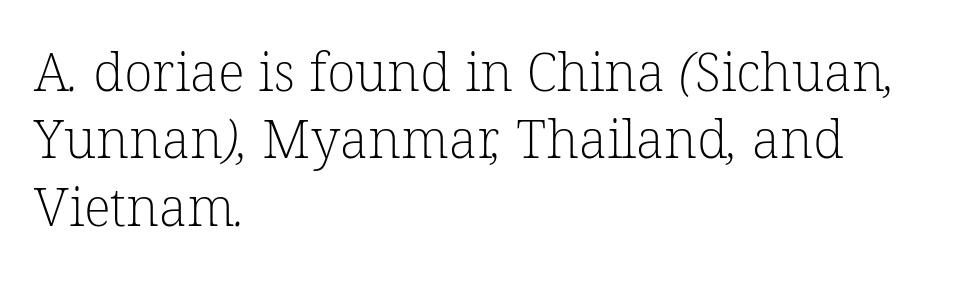
The image shows 53 px light serif type; set left-aligned, normal line spacing (1.27x), normal letter spacing, not underlined; low stroke contrast and a medium x-height.
